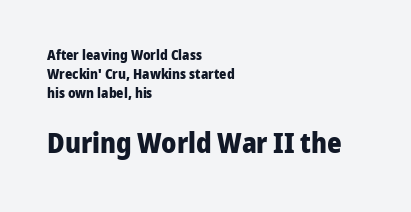
{"serif": "no", "italic": "no", "bold": "yes", "weight": "heavy", "width": "normal", "stroke_contrast": "low", "x_height": "medium", "monospaced": "no", "underline": "no", "align": "left", "line_spacing": "normal", "line_spacing_ratio": 1.36, "letter_spacing": "normal", "letter_spacing_em": 0.0, "larger_block": "second", "size_ratio": 2.0, "glyph_px": 28}
